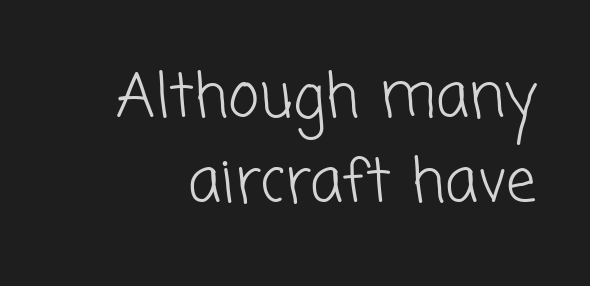
The image shows 60 px light sans-serif type; set normal line spacing (1.42x), normal letter spacing, not underlined; low stroke contrast and a medium x-height.
